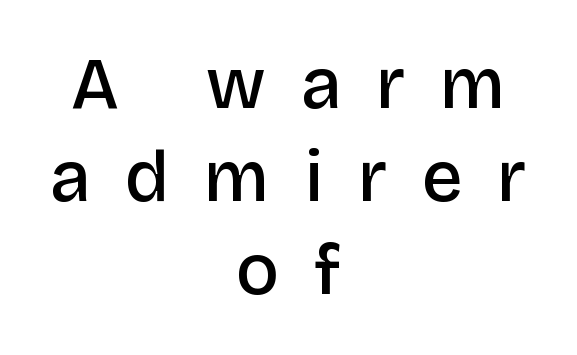
Descenders are the only things crossing below the line. Notice how descenders clear the ascenders below comfortably — that's standard leading. A typesetter would label this face a sans. Here the designer chose a conventional face with non-uniform glyph widths.
